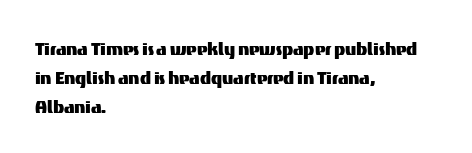
{"italic": "no", "underline": "no", "align": "left", "line_spacing": "normal", "line_spacing_ratio": 1.26, "letter_spacing": "normal", "letter_spacing_em": 0.0, "glyph_px": 23}
